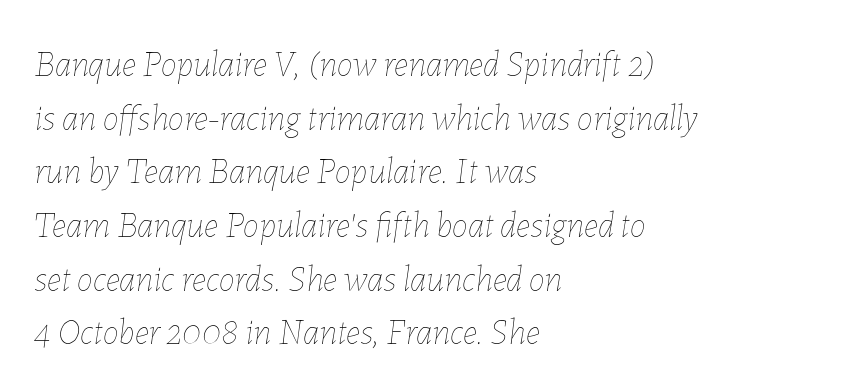
The image shows 36 px thin type, italic (leaning right); set left-aligned, normal line spacing (1.49x), normal letter spacing, not underlined; low stroke contrast and a medium x-height.
